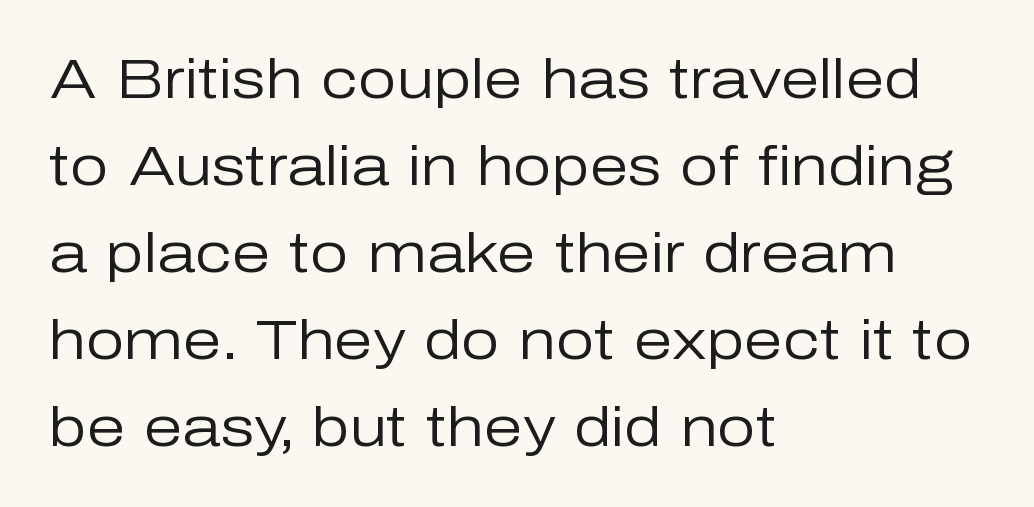
Words float on clear page, feet unadorned. Leading matches the norm, producing a regular column. Are there feet on the stems? There aren't — it's a sans. Tracking here is standard; glyphs follow each other at the usual distance. Quick note: not italic, upright.
